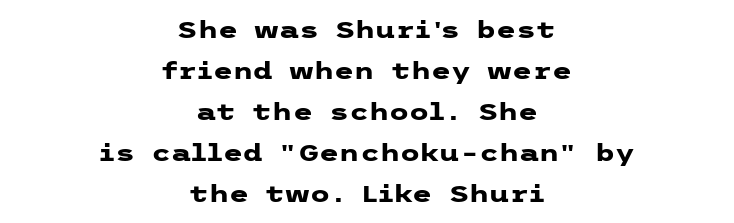
The letters stand upright; this is a roman face. Casual observation: everything's sitting right in the middle. Emphasis by weight is at full strength: bold. The line texture is even and compact thanks to regular tracking. A clean baseline with only descenders dipping below it.
